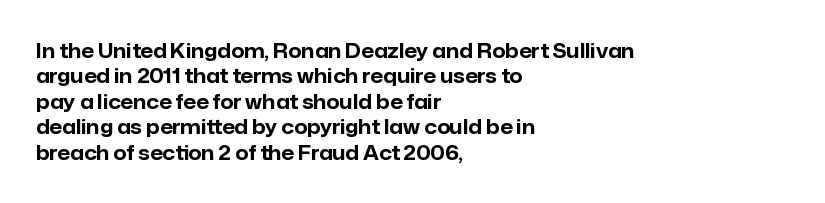
The image shows 20 px bold type, upright; set left-aligned, normal line spacing (1.27x), normal letter spacing, not underlined.
